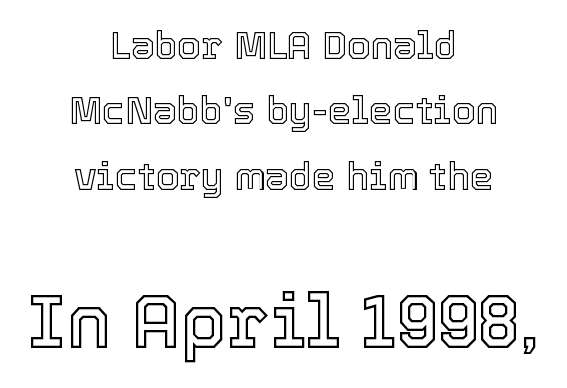
Q: Is the text italic (slanted)? A: No, it is upright.
Q: Is the text underlined? A: No.
Q: How is the paragraph aligned? A: Centered.
Q: Is the spacing between letters normal or unusually wide? A: Normal.
Q: Which block of text is set in a larger size, the first (top) or the second (bottom)? A: The second (bottom) one.
Q: Width (condensed, normal, or wide)? A: Normal.
Q: x-height? A: Medium.
Q: Monospaced? A: No.
